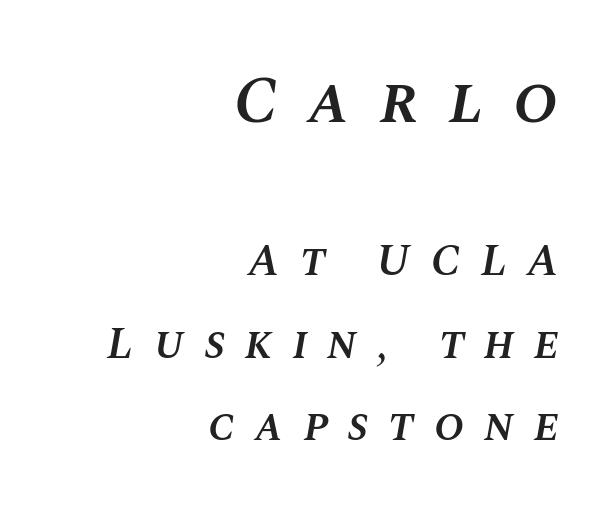
Q: Is the text bold? A: Semi-bold.
Q: Is the text italic (slanted)? A: Yes, it leans right by about 10 degrees.
Q: Is the text underlined? A: No.
Q: How is the paragraph aligned? A: Right-aligned.
Q: Is the spacing between letters normal or unusually wide? A: Unusually wide.
Q: Which block of text is set in a larger size, the first (top) or the second (bottom)? A: The first (top) one.
Q: Width (condensed, normal, or wide)? A: Normal.
Q: Stroke contrast? A: Medium.
Q: x-height? A: Large.
Q: Monospaced? A: No.
